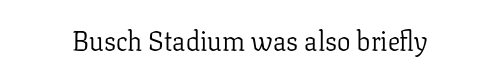
The image shows 27 px text type, upright; set normal letter spacing, not underlined.
